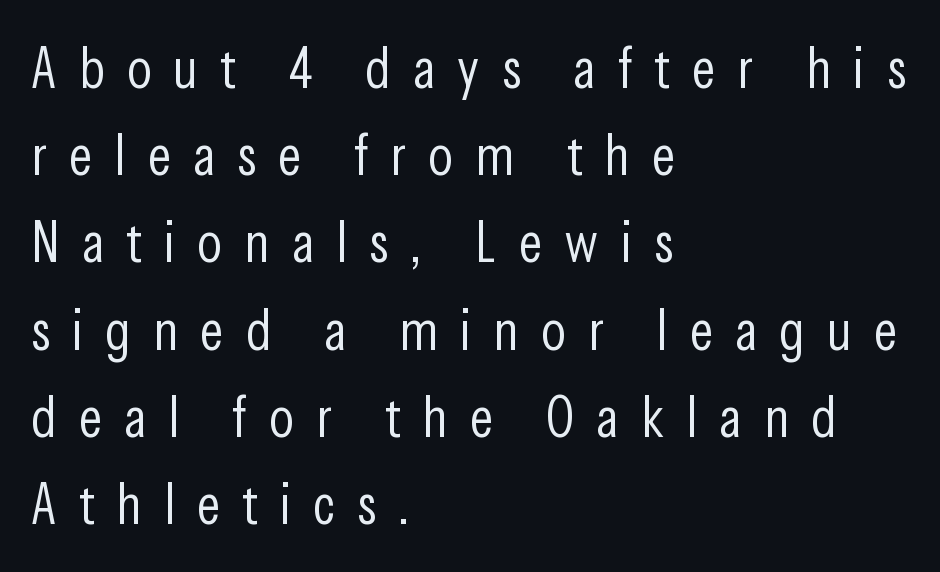
{"serif": "no", "italic": "no", "bold": "no", "weight": "light", "width": "condensed", "stroke_contrast": "low", "x_height": "medium", "monospaced": "no", "underline": "no", "align": "left", "line_spacing": "normal", "line_spacing_ratio": 1.53, "letter_spacing": "wide", "letter_spacing_em": 0.39, "glyph_px": 57}
